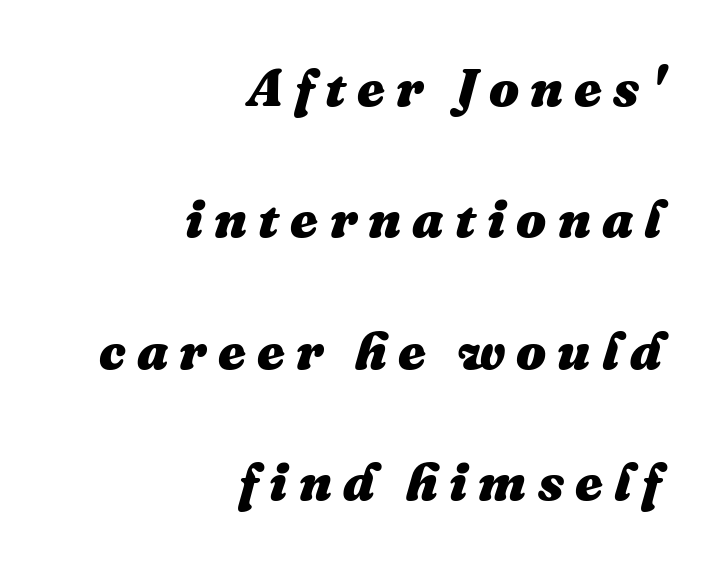
{"italic": "yes", "lean": "right", "slant_degrees": 16, "bold": "yes", "weight": "heavy", "width": "normal", "stroke_contrast": "medium", "x_height": "medium", "monospaced": "no", "underline": "no", "align": "right", "line_spacing": "loose", "line_spacing_ratio": 2.48, "letter_spacing": "wide", "letter_spacing_em": 0.21, "glyph_px": 53}
